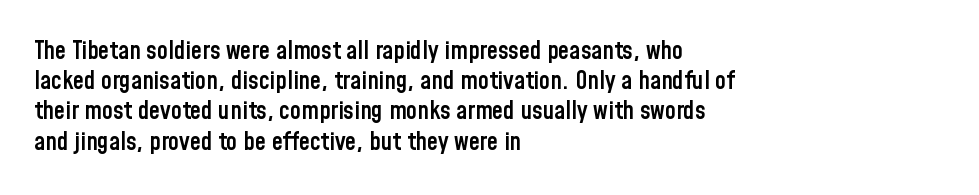
Q: Is the text bold? A: Semi-bold.
Q: Is the text italic (slanted)? A: No, it is upright.
Q: Is the text underlined? A: No.
Q: How is the paragraph aligned? A: Left-aligned.
Q: Is the spacing between letters normal or unusually wide? A: Normal.
